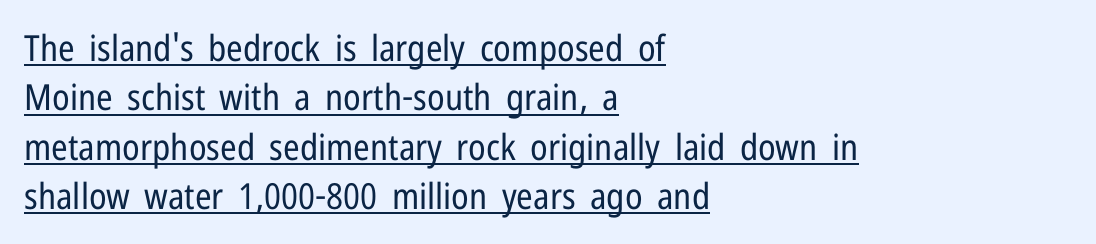
The image shows 36 px regular-weight, condensed sans-serif type, upright; set left-aligned, normal line spacing (1.37x), normal letter spacing, underlined; low stroke contrast and a medium x-height.
